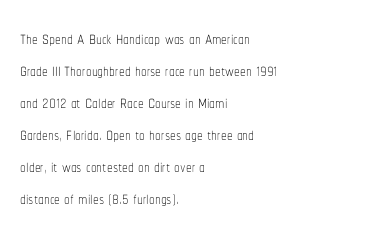
Q: Is the text bold? A: No.
Q: Is the text italic (slanted)? A: No, it is upright.
Q: Is the text underlined? A: No.
Q: How is the paragraph aligned? A: Left-aligned.
Q: Is the spacing between letters normal or unusually wide? A: Normal.
Q: Is the spacing between lines tight, normal or loose? A: Normal.
